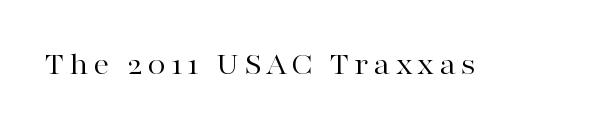
The image shows 32 px regular-weight, wide serif type, upright; set not underlined; high stroke contrast and a medium x-height.
